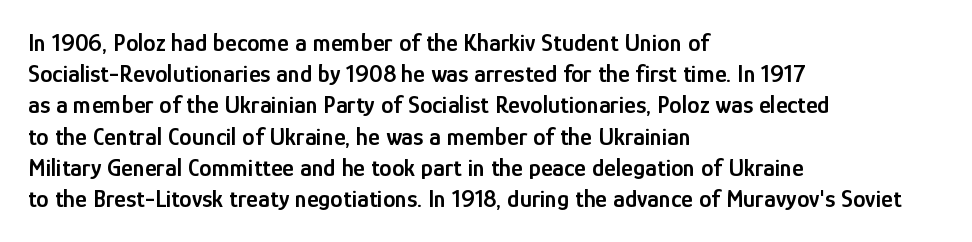
The vertical gap from one line to the next is medium. This sample is left-justified, so line endings fall wherever the words run out. Check under the words: just untouched page. Honestly, the letter spacing is just normal — you wouldn't notice it. Does the lettering tilt? It doesn't — this is upright. Typesetter's note: demi weight, one step under bold.
